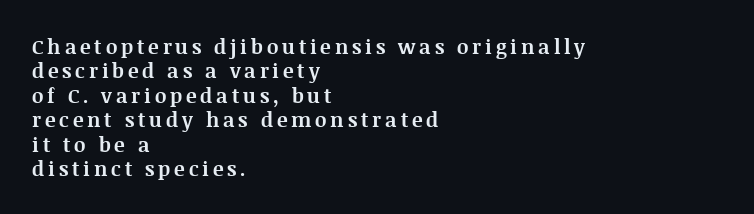
The image shows 20 px bold type, upright; set left-aligned, line spacing 1.22x, not underlined.
